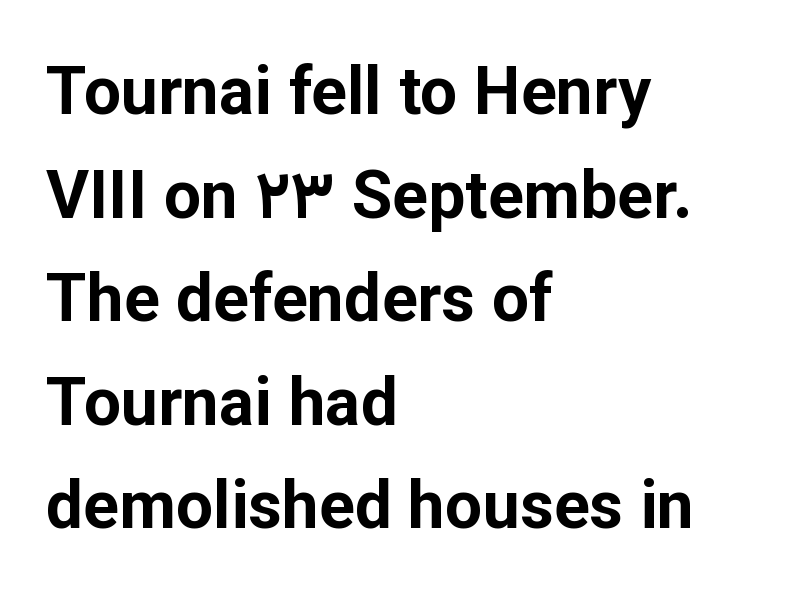
The image shows 66 px bold sans-serif type, upright; set left-aligned, normal line spacing (1.57x), normal letter spacing, not underlined; low stroke contrast and a medium x-height.
